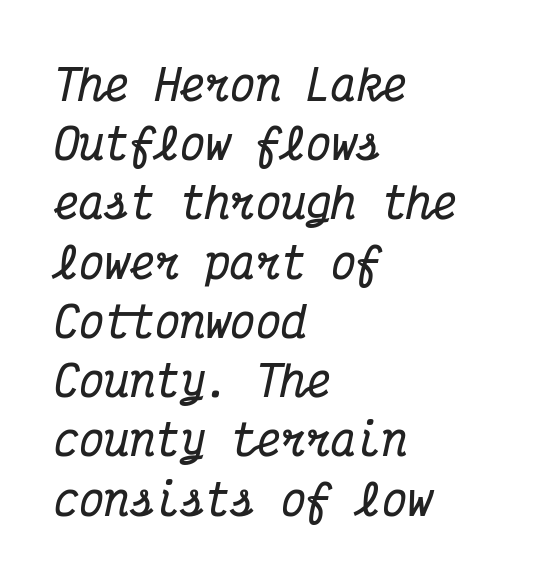
The image shows 42 px bold, condensed serif type, italic (leaning right), monospaced; set left-aligned, normal line spacing (1.41x), normal letter spacing, not underlined; medium stroke contrast and a medium x-height.
